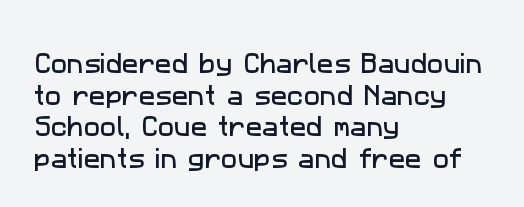
Q: Is the text underlined? A: No.
Q: How is the paragraph aligned? A: Left-aligned.
Q: Is the spacing between letters normal or unusually wide? A: Normal.
Q: Is the spacing between lines tight, normal or loose? A: Normal.
